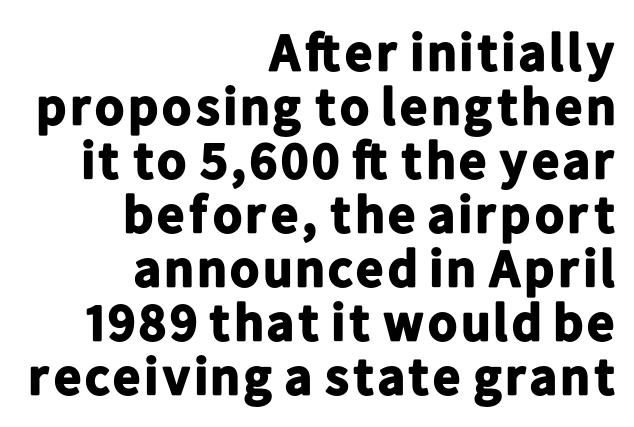
{"serif": "no", "italic": "no", "bold": "yes", "weight": "bold", "width": "normal", "stroke_contrast": "low", "x_height": "medium", "monospaced": "no", "underline": "no", "align": "right", "line_spacing": "tight", "line_spacing_ratio": 1.02, "letter_spacing": "normal", "letter_spacing_em": 0.0, "glyph_px": 53}
